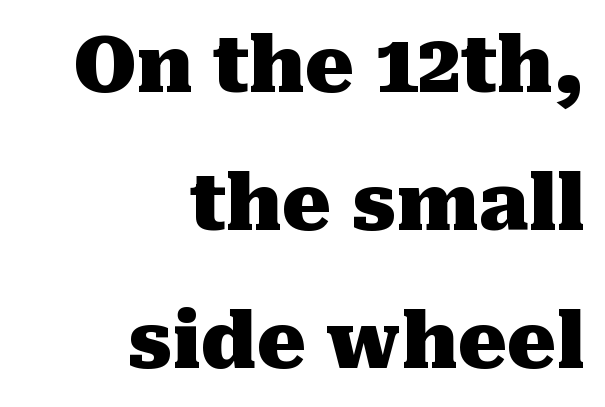
Q: Is the text bold? A: Yes.
Q: Is the text italic (slanted)? A: No, it is upright.
Q: Is the typeface a serif or a sans-serif typeface? A: Serif.
Q: Is the text underlined? A: No.
Q: How is the paragraph aligned? A: Right-aligned.
Q: Is the spacing between letters normal or unusually wide? A: Normal.
Q: Width (condensed, normal, or wide)? A: Normal.
Q: Stroke contrast? A: Medium.
Q: x-height? A: Medium.
Q: Monospaced? A: No.
